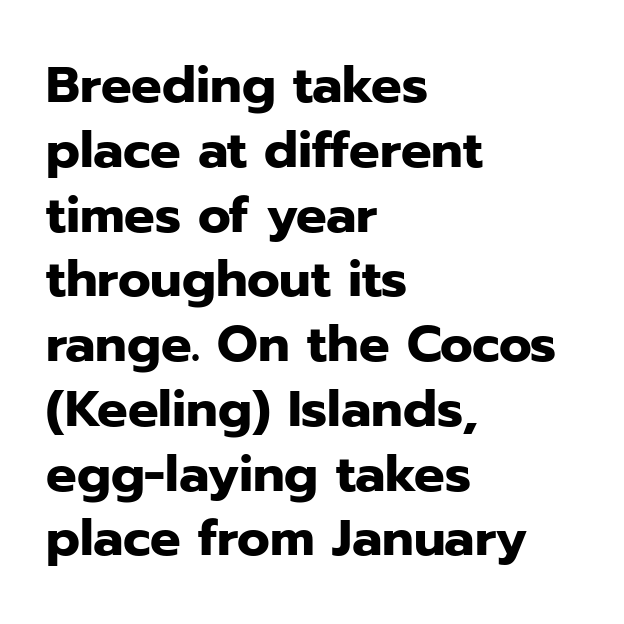
Italic? Not at all — the glyphs are vertical. Where is the straight margin? On the left. Check under the words: just untouched page. On the weight axis this lands at bold, roughly 700.
